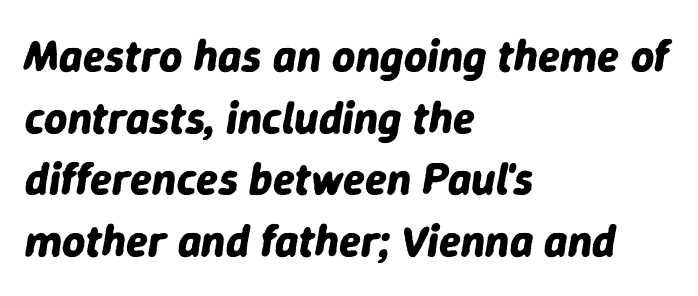
The leading is moderate, giving the passage an even texture. Compared with an ordinary text face, these strokes are far heavier — a full bold. The letters sit at their default tracking, neither squeezed nor spread. Layout note: lines flush left.
